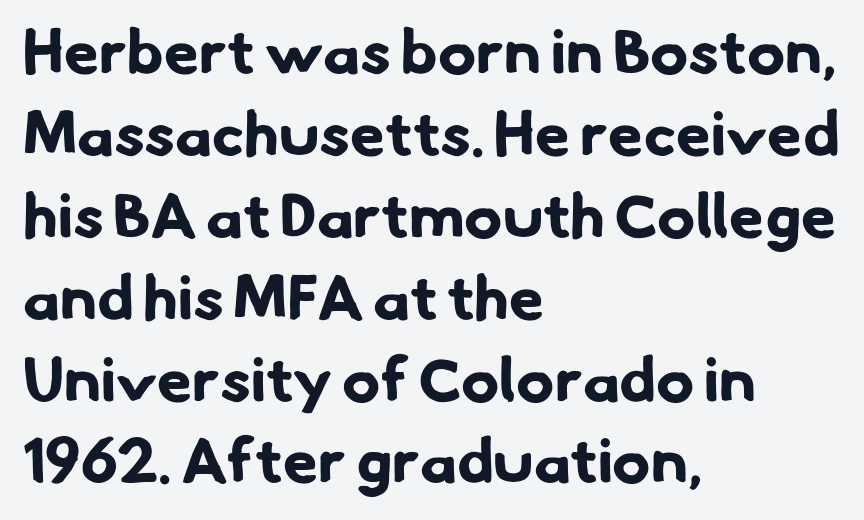
Is the letter spacing exaggerated? No — it looks like the ordinary default. Looks like regular typesetting: each glyph gets only the width it needs. Thick stems and heavy bowls — unmistakably bold. Plain, unruled lines of type. Is the block centered? No — it sits flush against the left margin.
